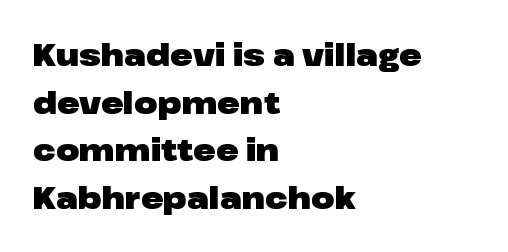
Q: Is the text bold? A: Yes.
Q: Is the text italic (slanted)? A: No, it is upright.
Q: Is the typeface a serif or a sans-serif typeface? A: Sans-serif.
Q: Is the text underlined? A: No.
Q: How is the paragraph aligned? A: Left-aligned.
Q: Is the spacing between letters normal or unusually wide? A: Normal.
Q: Is the spacing between lines tight, normal or loose? A: Normal.
Q: Width (condensed, normal, or wide)? A: Wide.
Q: Stroke contrast? A: Low.
Q: x-height? A: Medium.
Q: Monospaced? A: No.
